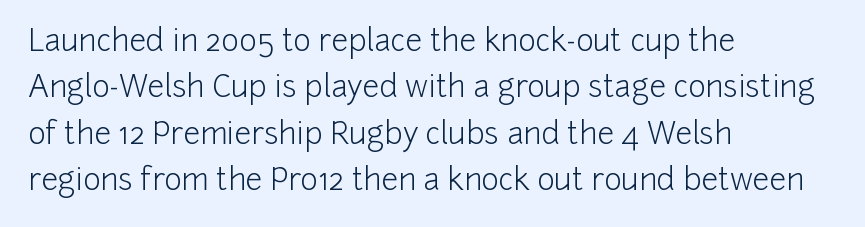
Q: Is the text bold? A: No.
Q: Is the text italic (slanted)? A: No, it is upright.
Q: Is the typeface a serif or a sans-serif typeface? A: Sans-serif.
Q: Is the text underlined? A: No.
Q: How is the paragraph aligned? A: Left-aligned.
Q: Is the spacing between letters normal or unusually wide? A: Normal.
Q: Is the spacing between lines tight, normal or loose? A: Normal.
Q: Width (condensed, normal, or wide)? A: Normal.
Q: Stroke contrast? A: Low.
Q: x-height? A: Medium.
Q: Monospaced? A: No.
